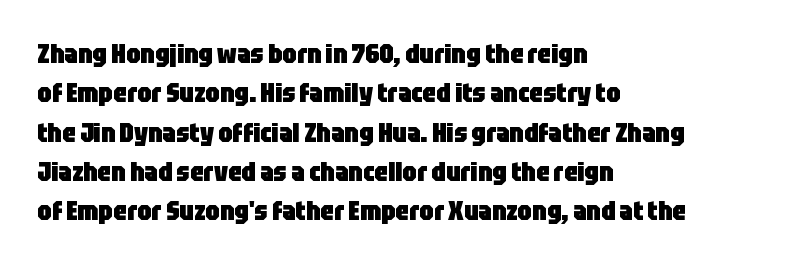
Q: Is the text bold? A: Yes.
Q: Is the text italic (slanted)? A: No, it is upright.
Q: Is the text underlined? A: No.
Q: How is the paragraph aligned? A: Left-aligned.
Q: Is the spacing between letters normal or unusually wide? A: Normal.
Q: Is the spacing between lines tight, normal or loose? A: Normal.
